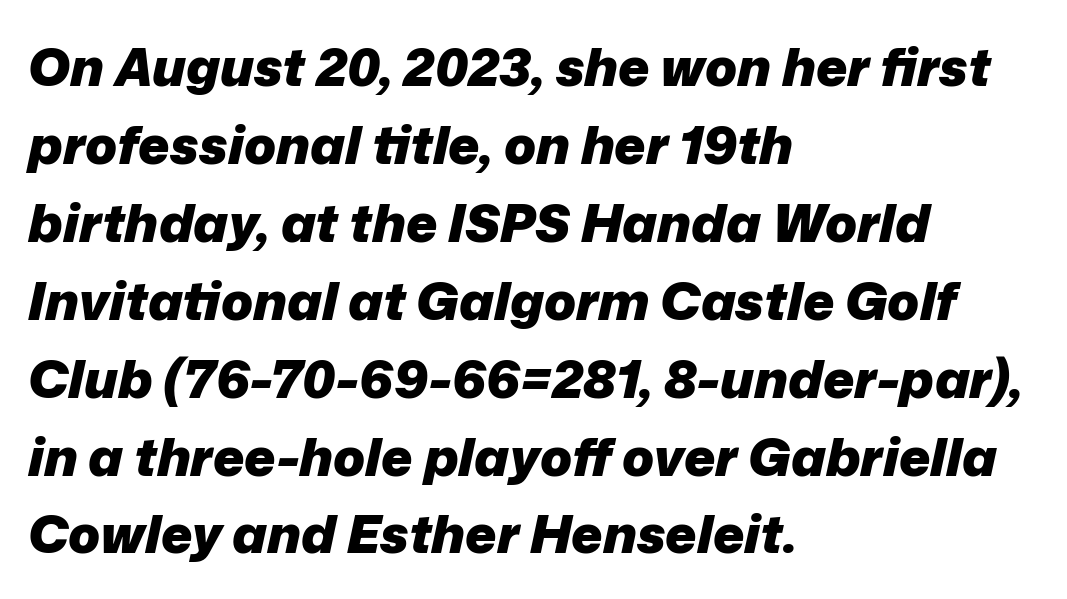
Between one letter and the next there's only the usual sliver of space. Horizontally, the lines are justified to the leading edge only. Each letter keeps its own natural width here, so spacing adapts to shape. Plain, unruled lines of type.
